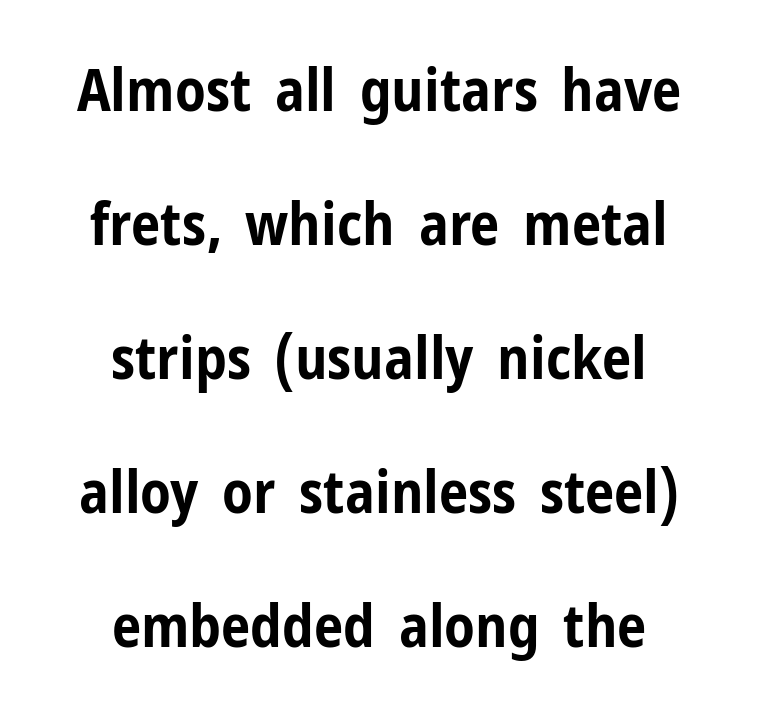
Decoration check: the copy has no underline. Quick note: interline space is abundant. Here the designer chose a conventional face with non-uniform glyph widths. What stands out about the letter spacing? Nothing — it is the standard amount.
